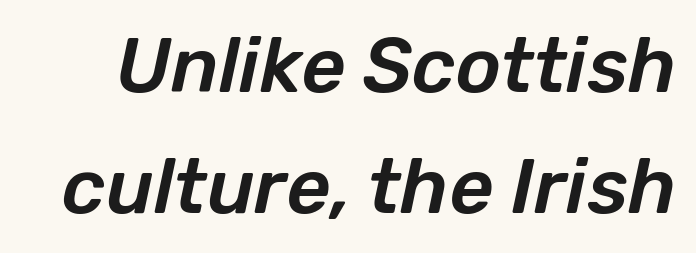
The image shows 77 px text type, italic (leaning right); set normal line spacing (1.57x), normal letter spacing, not underlined; low stroke contrast and a medium x-height.
